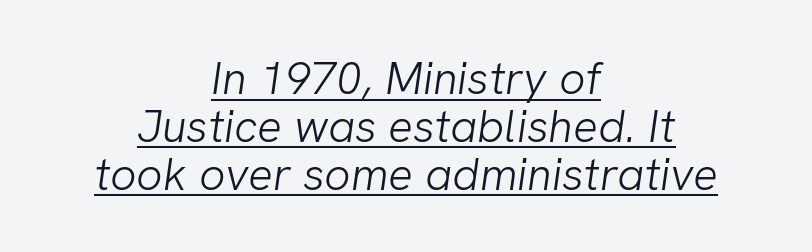
The image shows 46 px light sans-serif type; set centered, tight line spacing (1.04x), normal letter spacing, underlined; low stroke contrast and a medium x-height.
